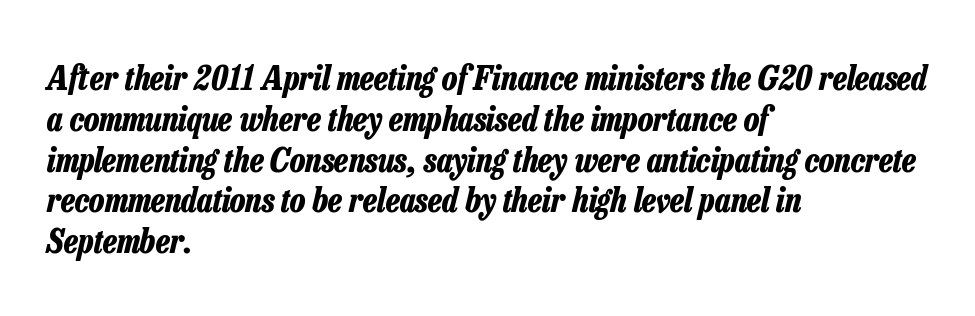
Q: Is the text bold? A: Yes.
Q: Is the text italic (slanted)? A: Yes, it leans right by about 13 degrees.
Q: Is the text underlined? A: No.
Q: How is the paragraph aligned? A: Left-aligned.
Q: Is the spacing between letters normal or unusually wide? A: Normal.
Q: Width (condensed, normal, or wide)? A: Condensed.
Q: Stroke contrast? A: Low.
Q: x-height? A: Medium.
Q: Monospaced? A: No.
